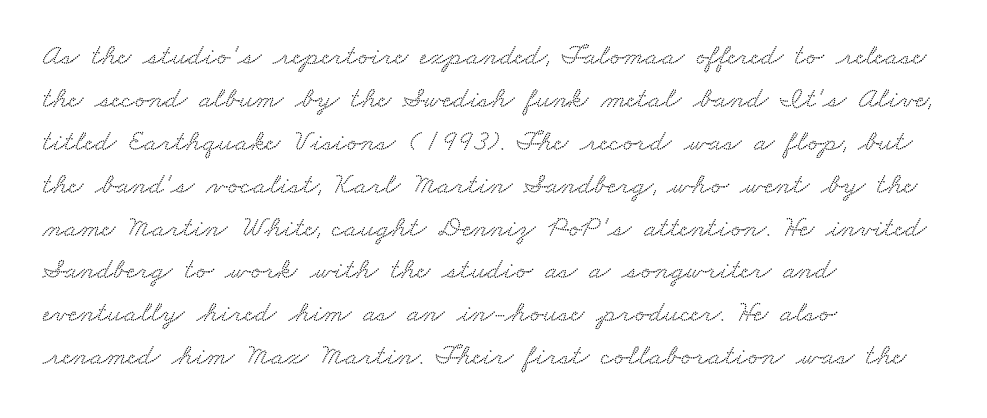
The line texture is even and compact thanks to regular tracking. A classic flush-left, rag-right setting is used for this passage. Quick note: underline off. This sample keeps an unexceptional amount of space between lines.
